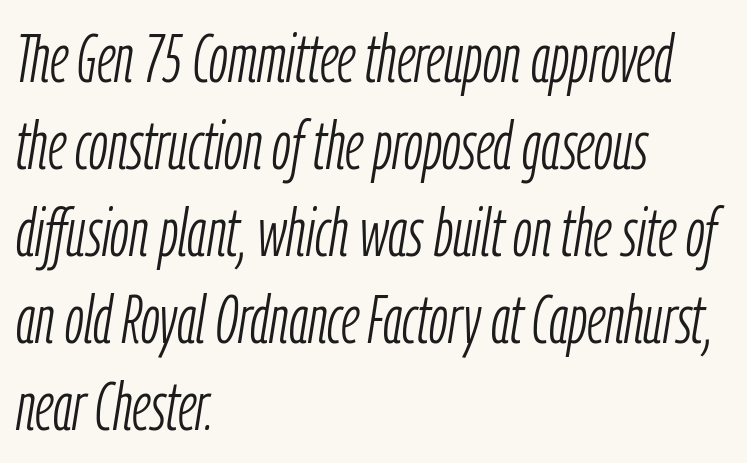
{"italic": "yes", "lean": "right", "slant_degrees": 9, "bold": "no", "weight": "light", "width": "condensed", "stroke_contrast": "low", "x_height": "medium", "monospaced": "no", "underline": "no", "align": "left", "line_spacing": "normal", "line_spacing_ratio": 1.28, "letter_spacing": "normal", "letter_spacing_em": 0.0, "glyph_px": 68}
